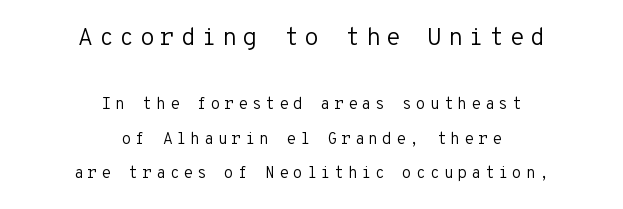
The image shows 24 px text type, upright; set centered, loose line spacing (2.16x), unusually wide letter spacing (+0.24 em), not underlined; the first (top) block is 1.5x larger.
